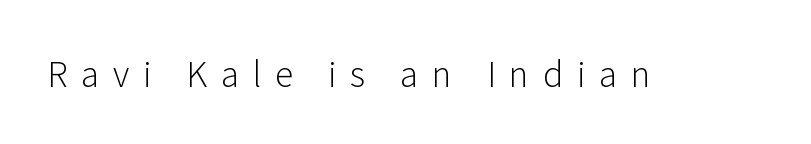
{"serif": "no", "italic": "no", "bold": "no", "weight": "light", "width": "normal", "stroke_contrast": "low", "x_height": "medium", "monospaced": "no", "underline": "no", "letter_spacing": "wide", "letter_spacing_em": 0.4, "glyph_px": 34}
